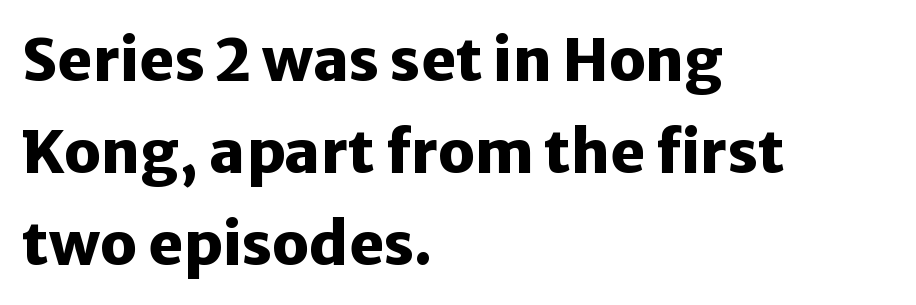
{"serif": "no", "italic": "no", "bold": "yes", "weight": "heavy", "width": "normal", "stroke_contrast": "low", "x_height": "medium", "monospaced": "no", "underline": "no", "align": "left", "line_spacing": "normal", "line_spacing_ratio": 1.56, "letter_spacing": "normal", "letter_spacing_em": 0.0, "glyph_px": 59}
